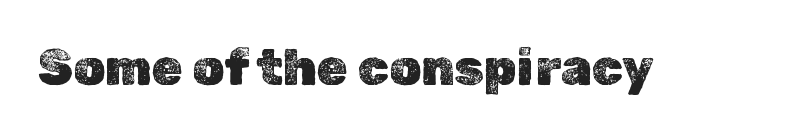
Q: Is the text italic (slanted)? A: No, it is upright.
Q: Is the text underlined? A: No.
Q: Is the spacing between letters normal or unusually wide? A: Normal.
Q: Width (condensed, normal, or wide)? A: Normal.
Q: x-height? A: Medium.
Q: Monospaced? A: No.
